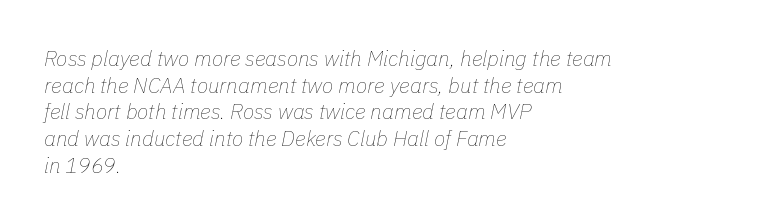
Q: Is the text bold? A: No.
Q: Is the text italic (slanted)? A: Yes, it leans right by about 11 degrees.
Q: Is the text underlined? A: No.
Q: How is the paragraph aligned? A: Left-aligned.
Q: Is the spacing between letters normal or unusually wide? A: Normal.
Q: Is the spacing between lines tight, normal or loose? A: Normal.
